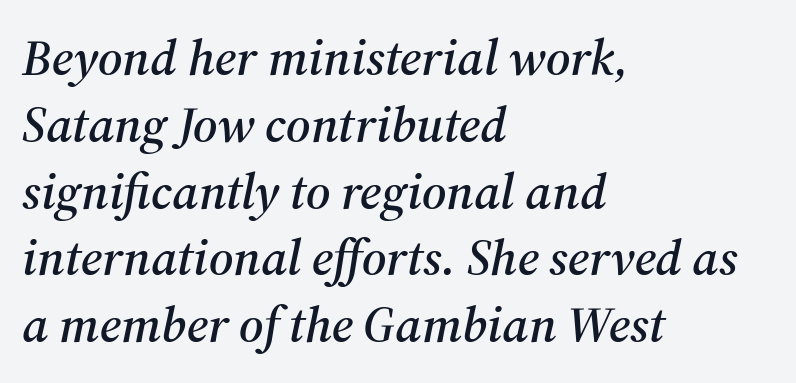
The image shows 51 px serif type, italic (leaning right); set left-aligned, normal line spacing (1.31x), normal letter spacing, not underlined; medium stroke contrast and a medium x-height.
